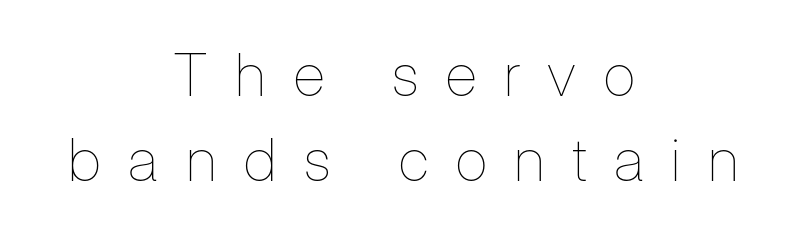
Each letter keeps its own natural width here, so spacing adapts to shape. Leading: standard. Ink coverage per letter is moderate at most. Glyph-to-glyph distance is far greater than everyday printed text. Alignment: centered.
